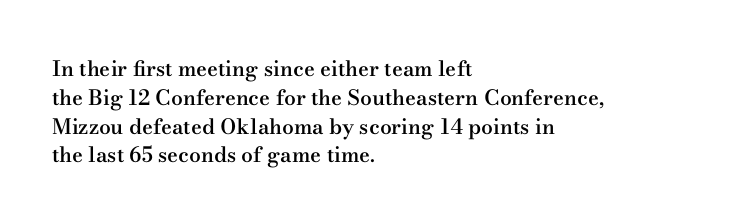
Underlining? Definitely not there. Posture: vertical. The space between consecutive lines is moderate. The paragraph has a hard left edge and a soft right edge. The line texture is even and compact thanks to regular tracking.
